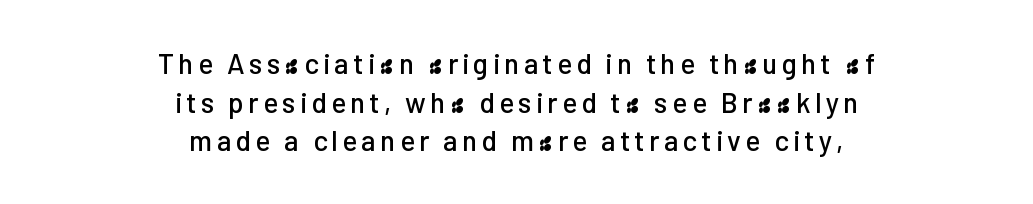
Every row of glyphs is offset so its center matches the block's center. Character widths vary here, with narrow letters taking less room than wide ones. These lines are composed in type without serifs. The lines sit at an ordinary, default distance from one another. The type sits square on the baseline with zero lean.
